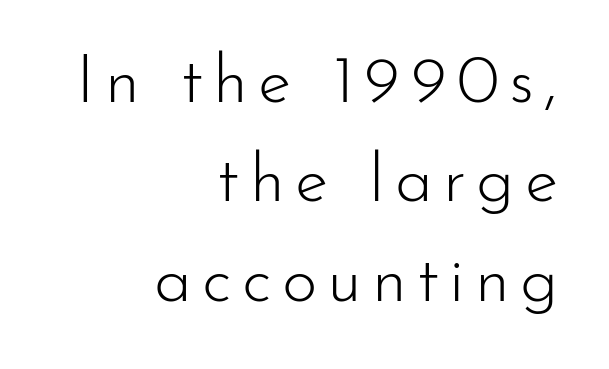
Q: Is the text bold? A: No.
Q: Is the text italic (slanted)? A: No, it is upright.
Q: Is the typeface a serif or a sans-serif typeface? A: Sans-serif.
Q: Is the text underlined? A: No.
Q: How is the paragraph aligned? A: Right-aligned.
Q: Is the spacing between lines tight, normal or loose? A: Normal.
Q: Width (condensed, normal, or wide)? A: Normal.
Q: Stroke contrast? A: Low.
Q: x-height? A: Small.
Q: Monospaced? A: No.
